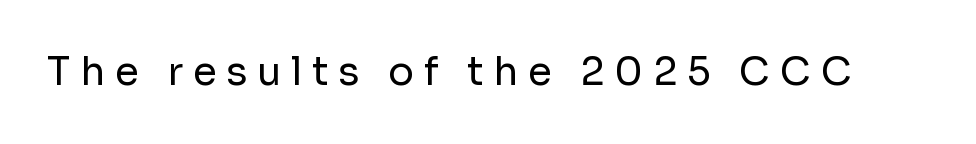
{"serif": "no", "italic": "no", "bold": "no", "weight": "regular", "width": "normal", "stroke_contrast": "low", "x_height": "medium", "monospaced": "no", "underline": "no", "letter_spacing": "wide", "letter_spacing_em": 0.25, "glyph_px": 39}
